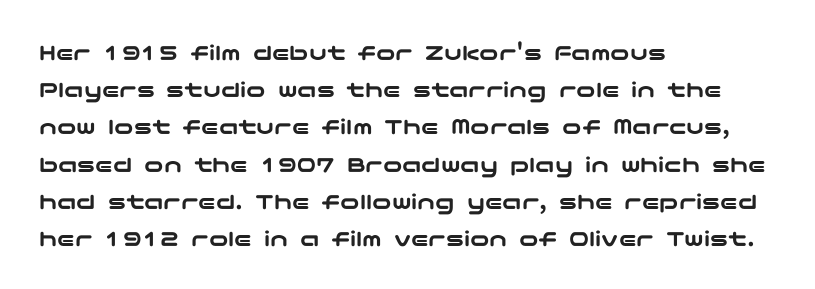
{"italic": "no", "underline": "no", "align": "left", "line_spacing": "normal", "line_spacing_ratio": 1.55, "letter_spacing": "normal", "letter_spacing_em": 0.0, "glyph_px": 24}
